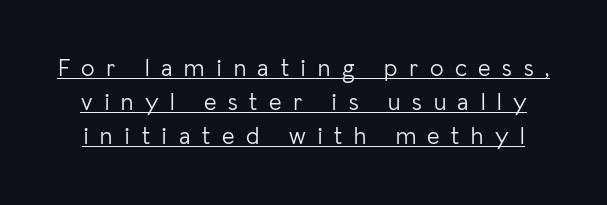
Every stem runs plumb, perpendicular to the baseline. In designer terms, the underline attribute is active on this setting. The rows are spaced the way most documents space them. Stroke mass is kept to a normal reading level or below. Tracking here is generous; glyphs stand well apart from one another.
